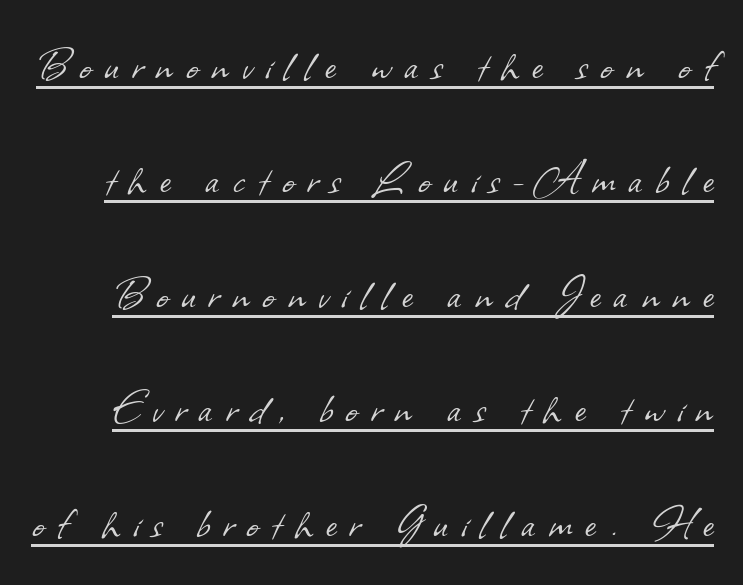
Weight: regular or lighter. Stroke terminals: plain, sans-serif. Words appear elongated and porous because spacing is wide. In designer terms, the underline attribute is active on this setting.
